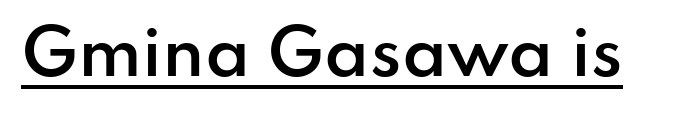
Q: Is the text bold? A: Semi-bold.
Q: Is the text italic (slanted)? A: No, it is upright.
Q: Is the typeface a serif or a sans-serif typeface? A: Sans-serif.
Q: Is the text underlined? A: Yes.
Q: Is the spacing between letters normal or unusually wide? A: Normal.
Q: Width (condensed, normal, or wide)? A: Normal.
Q: Stroke contrast? A: Low.
Q: x-height? A: Small.
Q: Monospaced? A: No.
